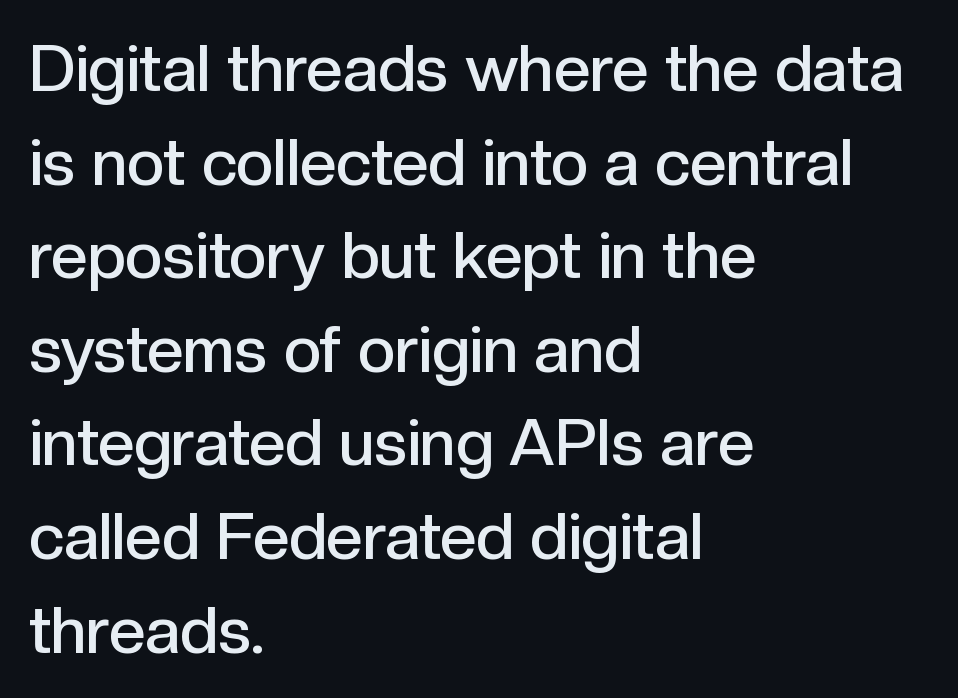
A classic flush-left, rag-right setting is used for this passage. A typesetter would call this proportional, since set widths differ per character. This is roman type, the default non-slanted kind. Compared with typical body copy, the letter spacing here is the same. Line spacing here is normal. The string is rendered with underlining switched off.
